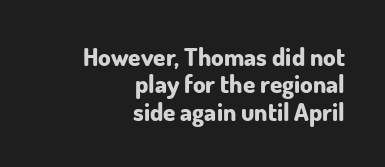
Do the letters lean? They stand straight. Weight: bold. The passage shown stacks its lines with hardly any gap. Plain, unruled lines of type. What stands out about the letter spacing? Nothing — it is the standard amount. The paragraph has a hard right edge and a soft left edge.
